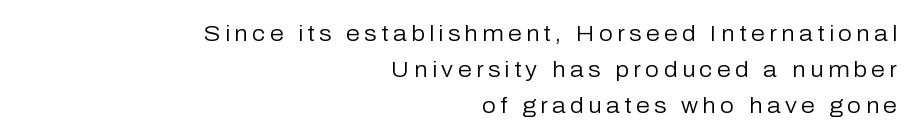
Q: Is the text bold? A: No.
Q: Is the text italic (slanted)? A: No, it is upright.
Q: Is the text underlined? A: No.
Q: How is the paragraph aligned? A: Right-aligned.
Q: Is the spacing between letters normal or unusually wide? A: Unusually wide.
Q: Is the spacing between lines tight, normal or loose? A: Normal.
